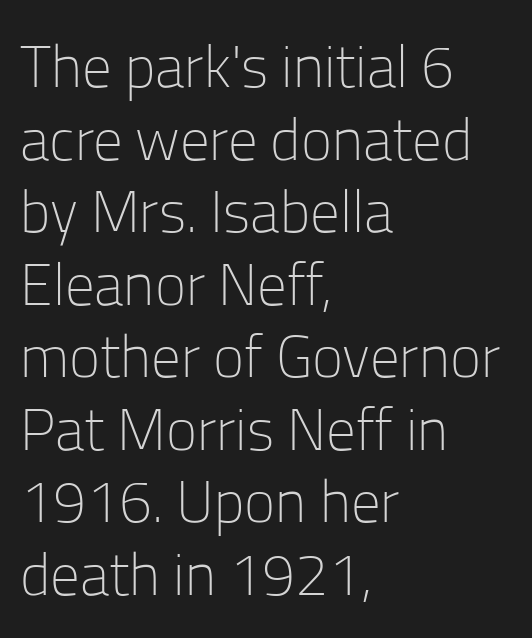
The area under the type is left untouched. Here the glyphs are tracked normally, forming tight word shapes. The rendering shows plain stroke endings on the letterforms — a sans-serif design. The compositor pushed each line to the left boundary. You could not count columns in this text — the font is proportionally spaced. Each stroke keeps to a modest, everyday thickness or less.
